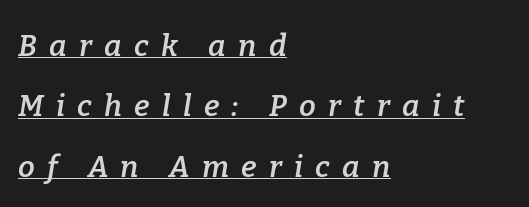
Q: Is the text bold? A: Semi-bold.
Q: Is the text italic (slanted)? A: Yes, it leans right by about 9 degrees.
Q: Is the typeface a serif or a sans-serif typeface? A: Serif.
Q: Is the text underlined? A: Yes.
Q: How is the paragraph aligned? A: Left-aligned.
Q: Is the spacing between letters normal or unusually wide? A: Unusually wide.
Q: Is the spacing between lines tight, normal or loose? A: Loose.
Q: Width (condensed, normal, or wide)? A: Normal.
Q: Stroke contrast? A: Low.
Q: x-height? A: Medium.
Q: Monospaced? A: No.
